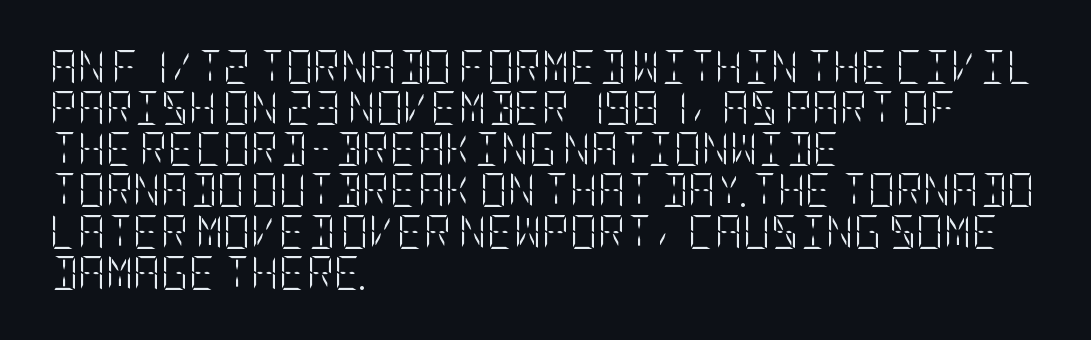
The image shows 34 px light, condensed type, upright; set left-aligned, line spacing 1.21x, normal letter spacing, not underlined; low stroke contrast and a large x-height.
